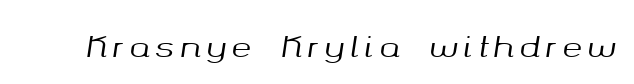
The image shows 30 px text type, italic (leaning right); set not underlined; medium stroke contrast and a medium x-height.
